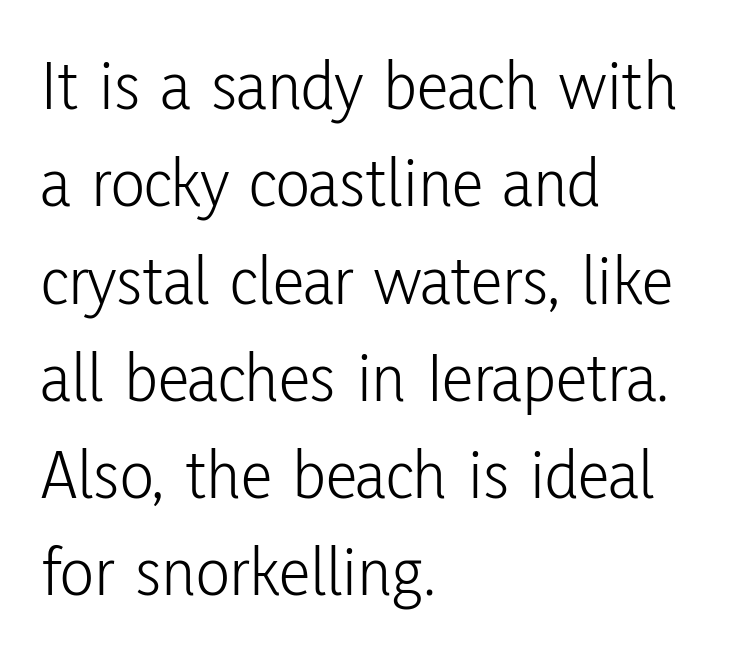
{"serif": "no", "italic": "no", "bold": "no", "weight": "light", "width": "condensed", "stroke_contrast": "low", "x_height": "medium", "monospaced": "no", "underline": "no", "align": "left", "line_spacing": "normal", "line_spacing_ratio": 1.37, "letter_spacing": "normal", "letter_spacing_em": 0.0, "glyph_px": 71}
